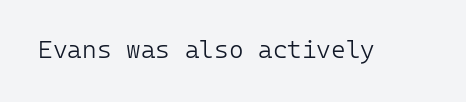
Q: Is the text bold? A: No.
Q: Is the text italic (slanted)? A: No, it is upright.
Q: Is the text underlined? A: No.
Q: Is the spacing between letters normal or unusually wide? A: Normal.
